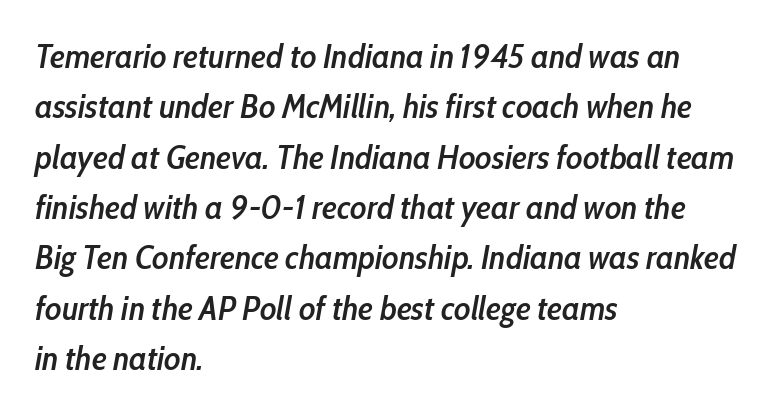
Q: Is the text bold? A: Semi-bold.
Q: Is the text italic (slanted)? A: Yes, it leans right by about 10 degrees.
Q: Is the text underlined? A: No.
Q: How is the paragraph aligned? A: Left-aligned.
Q: Is the spacing between letters normal or unusually wide? A: Normal.
Q: Is the spacing between lines tight, normal or loose? A: Normal.
Q: Width (condensed, normal, or wide)? A: Condensed.
Q: Stroke contrast? A: Low.
Q: x-height? A: Medium.
Q: Monospaced? A: No.
